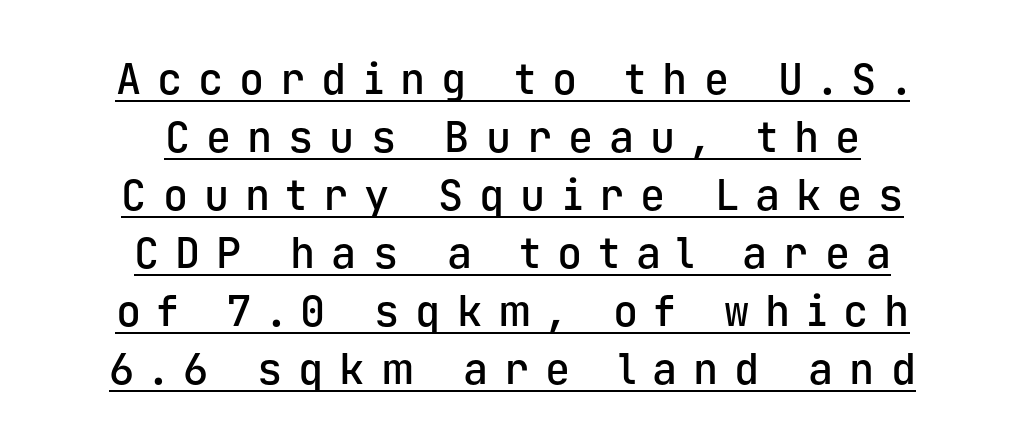
The typography opts for an upright posture over an oblique one. The rendering uses typewriter-style spacing with identical character cells. Evenly set lines give the paragraph a standard silhouette. Line starts and ends both wander, symmetrically. A bit beefed up — I'd call it semibold rather than bold.
